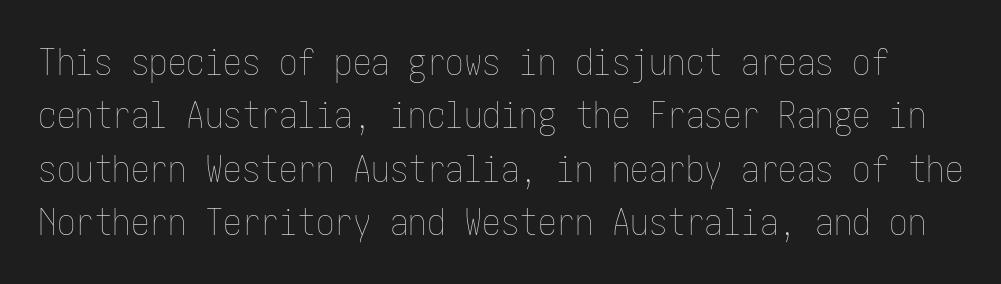
Q: Is the text bold? A: No.
Q: Is the text italic (slanted)? A: No, it is upright.
Q: Is the text underlined? A: No.
Q: Is the spacing between letters normal or unusually wide? A: Normal.
Q: Is the spacing between lines tight, normal or loose? A: Normal.
Q: Width (condensed, normal, or wide)? A: Condensed.
Q: Stroke contrast? A: Low.
Q: x-height? A: Medium.
